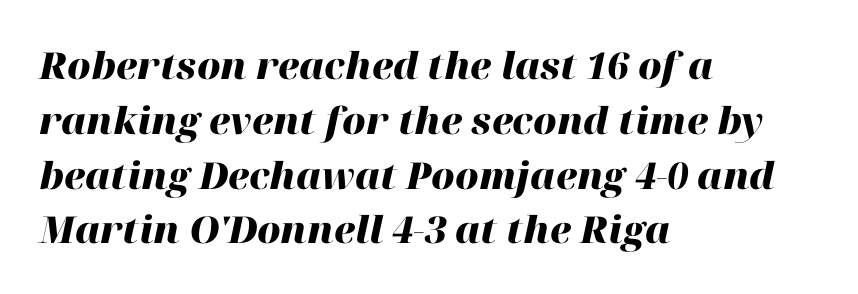
Q: Is the text bold? A: Yes.
Q: Is the text italic (slanted)? A: Yes, it leans right by about 12 degrees.
Q: Is the text underlined? A: No.
Q: How is the paragraph aligned? A: Left-aligned.
Q: Is the spacing between letters normal or unusually wide? A: Normal.
Q: Is the spacing between lines tight, normal or loose? A: Normal.
Q: Width (condensed, normal, or wide)? A: Normal.
Q: Stroke contrast? A: High.
Q: x-height? A: Medium.
Q: Monospaced? A: No.
